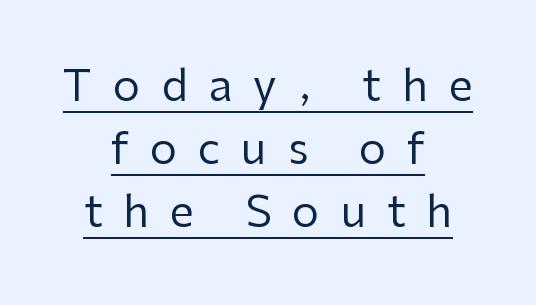
The image shows 43 px regular-weight sans-serif type, upright; set centered, normal line spacing (1.46x), unusually wide letter spacing (+0.49 em), underlined; low stroke contrast and a medium x-height.
